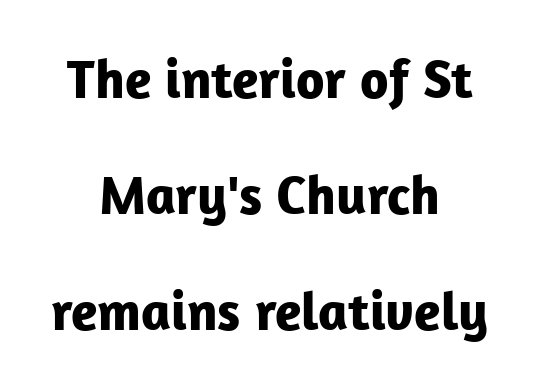
On the weight axis this lands at bold, roughly 700. Honestly, there is no underline to notice here at all. Letter spacing: default. The letters carry no serifs — their stems end cleanly without finishing strokes. This is roman type, the default non-slanted kind. Looks like regular typesetting: each glyph gets only the width it needs.
